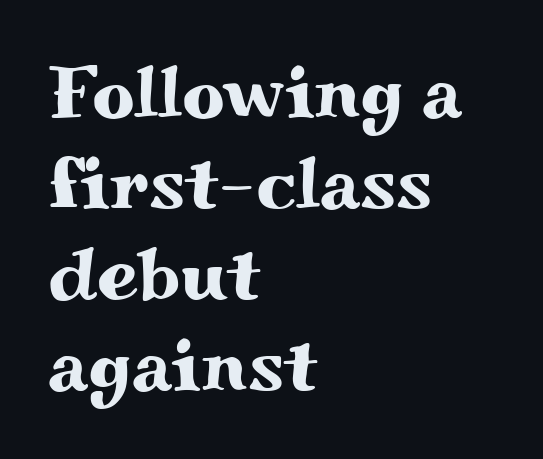
The image shows 74 px wide serif type, upright; set left-aligned, line spacing 1.23x, normal letter spacing, not underlined; medium stroke contrast and a small x-height.
